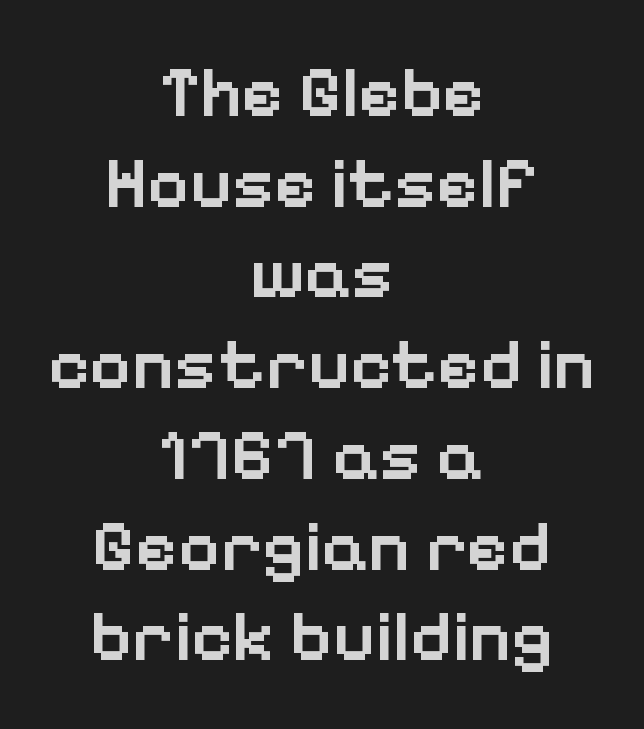
The letters carry no serifs — their stems end cleanly without finishing strokes. The typesetting leans somewhat heavy: a semibold. Line spacing here is normal. A typesetter would call this proportional, since set widths differ per character. The font's upright variant was chosen for this text.
